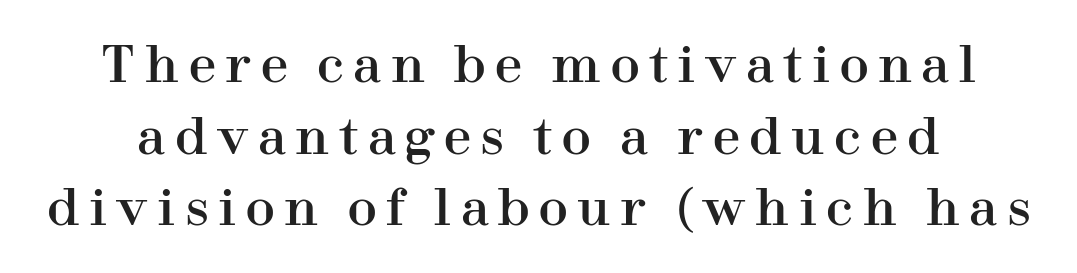
{"serif": "yes", "italic": "no", "width": "normal", "stroke_contrast": "high", "x_height": "medium", "monospaced": "no", "underline": "no", "line_spacing": "normal", "line_spacing_ratio": 1.46, "letter_spacing": "wide", "letter_spacing_em": 0.2, "glyph_px": 49}
